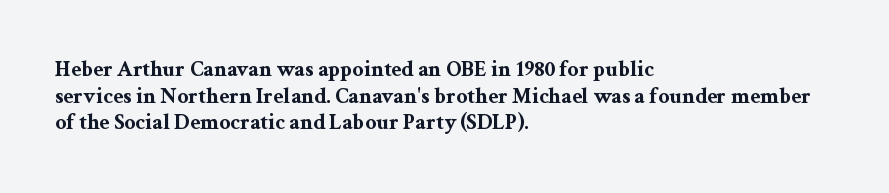
{"italic": "no", "bold": "yes", "underline": "no", "align": "left", "line_spacing_ratio": 1.21, "letter_spacing": "normal", "letter_spacing_em": 0.0, "glyph_px": 22}
